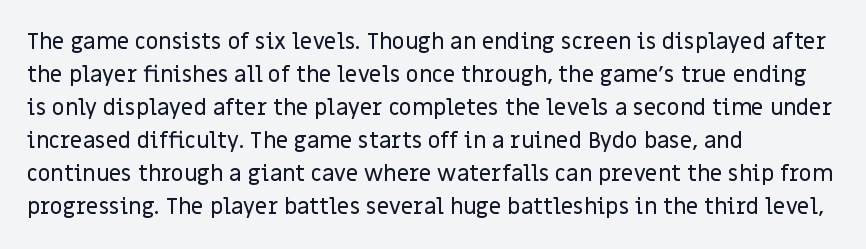
Q: Is the text italic (slanted)? A: No, it is upright.
Q: Is the text underlined? A: No.
Q: How is the paragraph aligned? A: Left-aligned.
Q: Is the spacing between letters normal or unusually wide? A: Normal.
Q: Is the spacing between lines tight, normal or loose? A: Normal.
